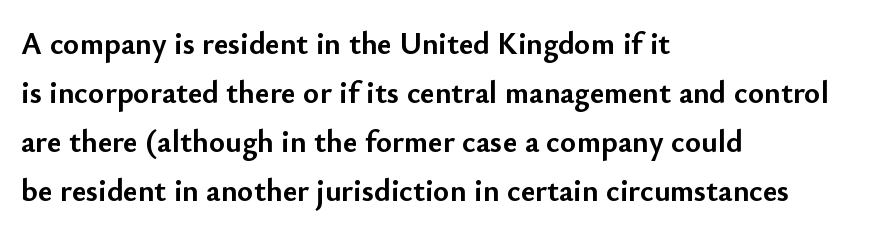
{"serif": "no", "italic": "no", "bold": "yes", "weight": "semibold", "width": "normal", "stroke_contrast": "low", "x_height": "small", "monospaced": "no", "underline": "no", "align": "left", "line_spacing": "normal", "line_spacing_ratio": 1.58, "letter_spacing": "normal", "letter_spacing_em": 0.0, "glyph_px": 31}
